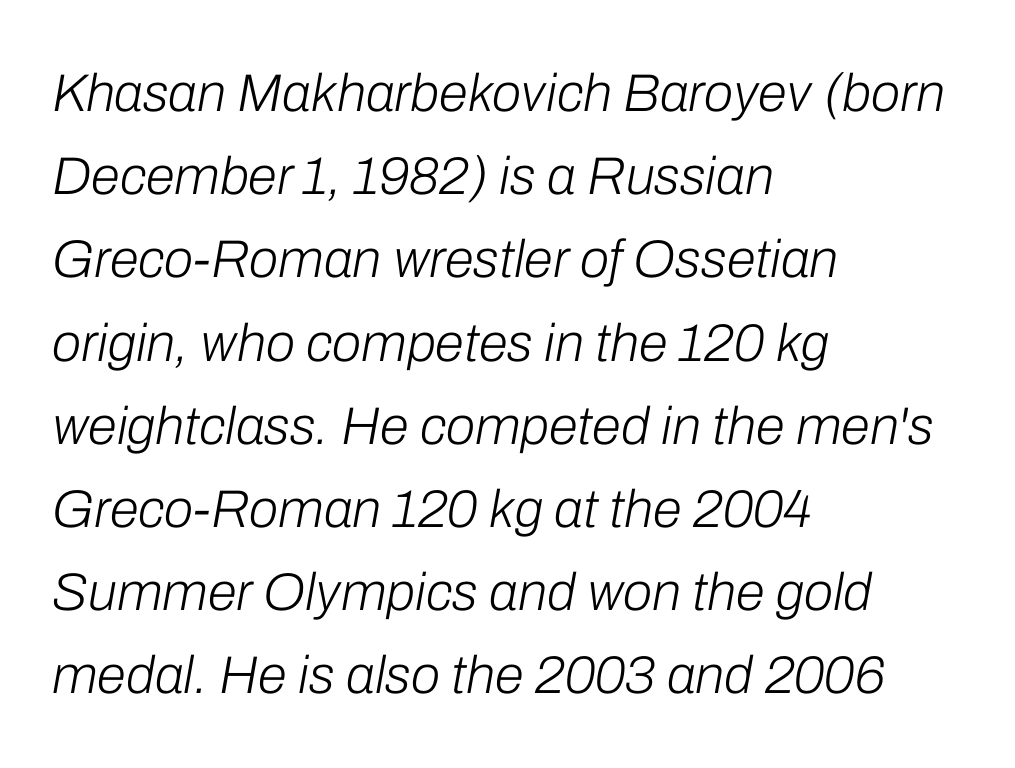
The image shows 53 px light type, italic (leaning right); set left-aligned, normal line spacing (1.57x), normal letter spacing, not underlined; low stroke contrast and a medium x-height.
